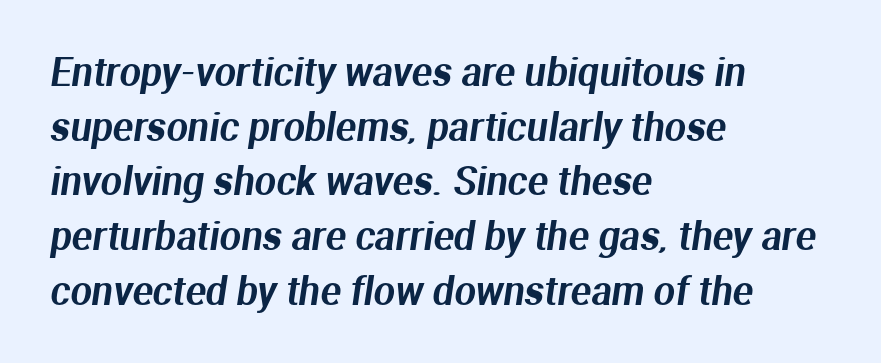
Casual observation: everything's shoved over to the left. The letters advance in unequal steps, a hallmark of proportional type. Descenders hang freely into open space. The rendering uses a moderate line-height, typical for paragraphs. Letterform terminals end flat and unadorned throughout the passage.
